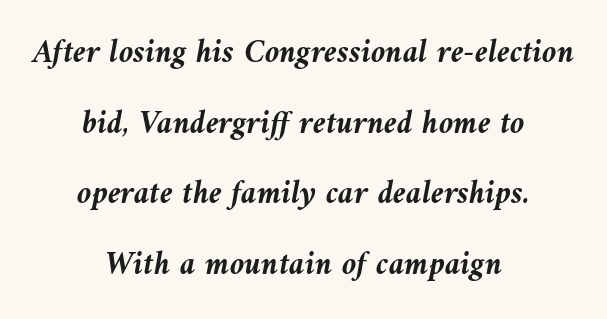
Loosely led — the rows are spread out. Honestly, there is no underline to notice here at all. This sample has the flowing, uneven cadence of proportional lettering. Teacher's note: observe the equal gaps on both sides — that is centered alignment. No extra tracking has been applied to these lines.
